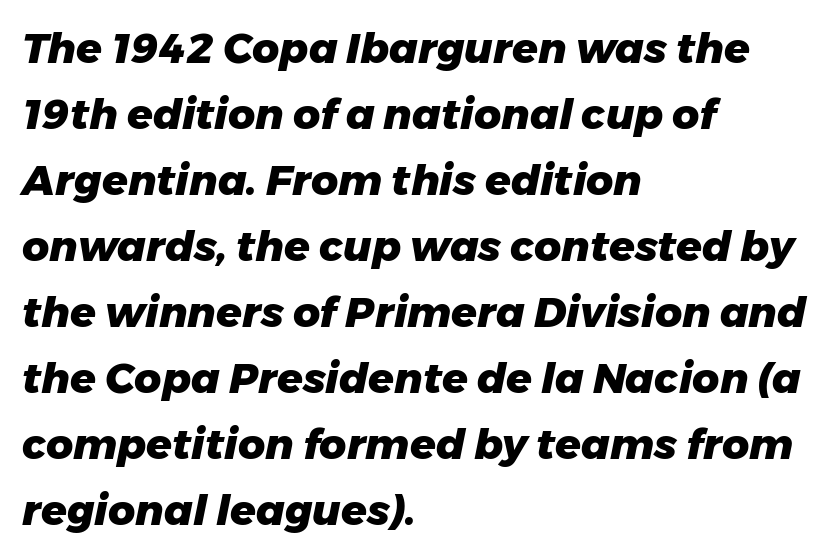
The image shows 42 px heavy type, italic (leaning right); set left-aligned, normal line spacing (1.57x), normal letter spacing, not underlined; low stroke contrast and a medium x-height.
